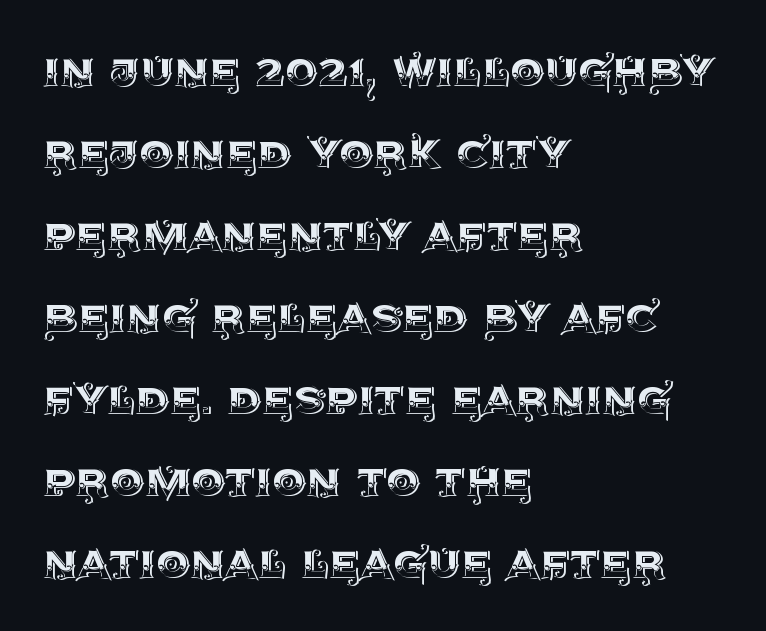
Italic? Not at all — the glyphs are vertical. The passage shown has conventional tracking throughout. Varying glyph widths throughout — classic text-font behaviour. The compositor pushed each line to the left boundary. This rendering features lettering with no underline. Baseline-to-baseline distance is the conventional proportion of letter height.
